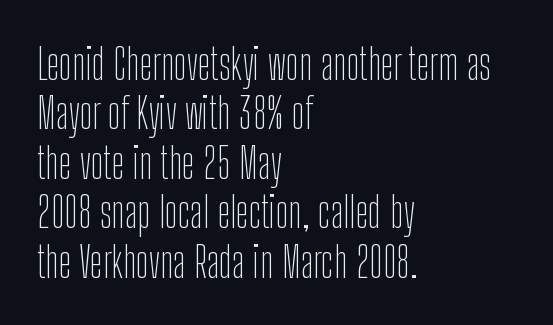
Heaviness? Minimal to ordinary, like unemphasized prose. The passage shown has conventional tracking throughout. The passage shown is typed in a proportional face where columns would drift. Is this a sans? Yes — the strokes have no serifs.
